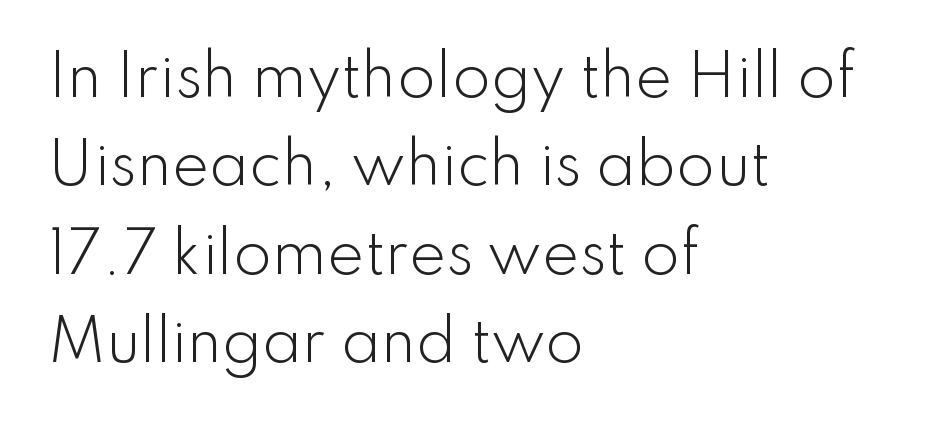
Check where the strokes stop: nothing finishes them off — pure sans. Every character sits straight up, as roman type does. A typesetter would call this leading conventional body-copy spacing. No heavy texture on the line: the type isn't bold. Each word holds together tightly as a unit, with standard inter-letter gaps.
